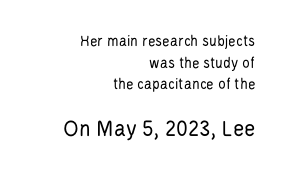
{"italic": "no", "bold": "no", "underline": "no", "align": "right", "line_spacing": "normal", "line_spacing_ratio": 1.35, "letter_spacing": "normal", "letter_spacing_em": 0.0, "larger_block": "second", "size_ratio": 1.5, "glyph_px": 24}
